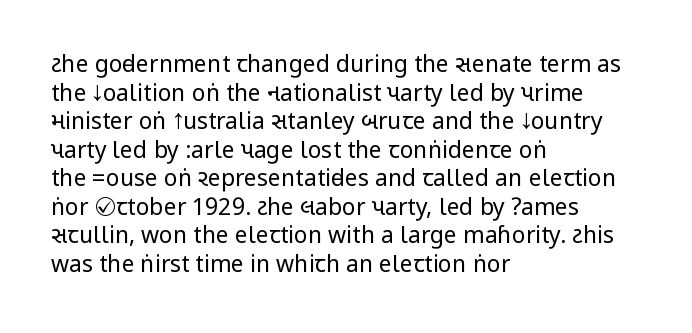
The image shows 23 px text type, upright; set left-aligned, line spacing 1.24x, normal letter spacing, not underlined.
